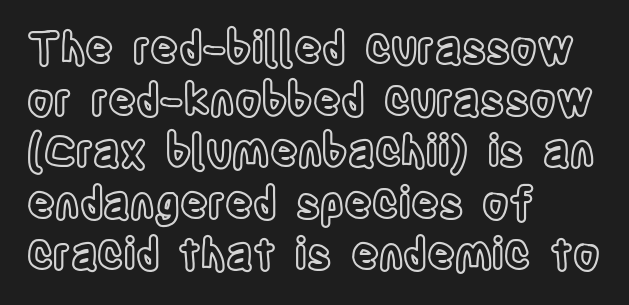
Upright lettering throughout. The passage shown is not underscored anywhere. Which margin do the lines hug? The left one — the right edge is uneven. Compared with typical body copy, the letter spacing here is the same. The face used here is proportionally spaced, like ordinary book or web type.
